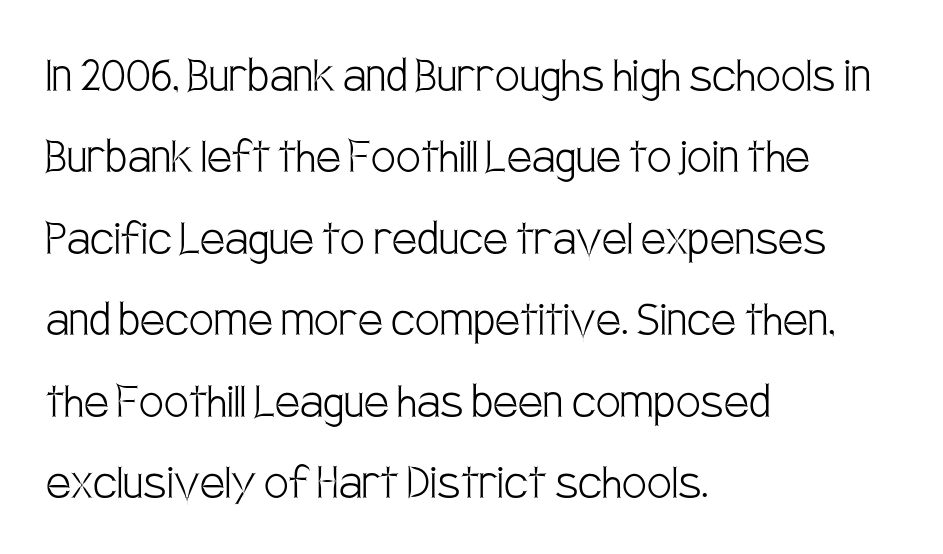
The passage shown is typeset with a sans-serif family. The font's upright variant was chosen for this text. A clean baseline with only descenders dipping below it. A typesetter would call this proportional, since set widths differ per character. Visually the block forms a straight wall on the left and a jagged coastline on the right.
